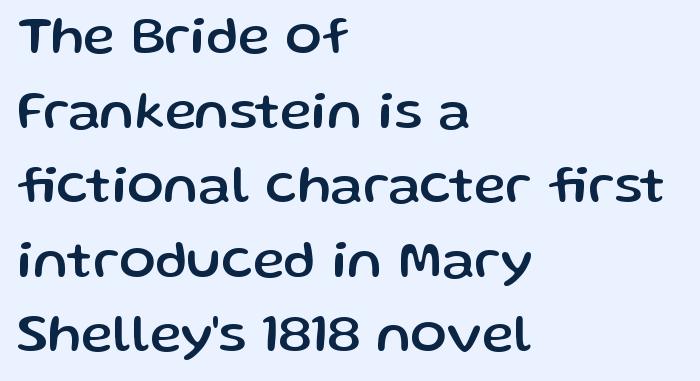
A normal amount of white space separates one row of letters from the next. The line texture is even and compact thanks to regular tracking. Has an underline been added? It has not. Is the block centered? No — it sits flush against the left margin. The face used here is proportionally spaced, like ordinary book or web type. Is this a sans? Yes — the strokes have no serifs.
